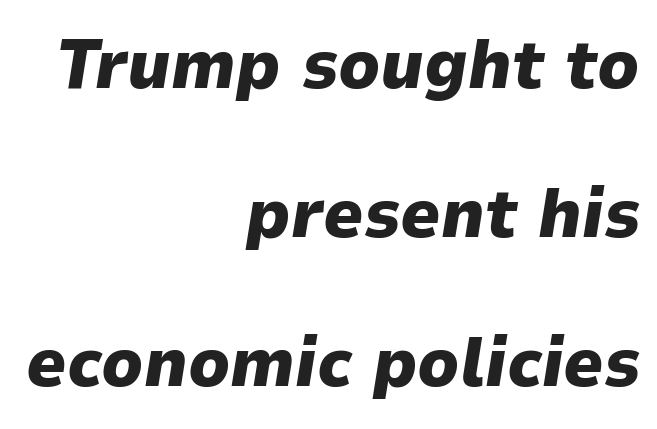
Q: Is the text bold? A: Yes.
Q: Is the text italic (slanted)? A: Yes, it leans right by about 9 degrees.
Q: Is the text underlined? A: No.
Q: How is the paragraph aligned? A: Right-aligned.
Q: Is the spacing between letters normal or unusually wide? A: Normal.
Q: Is the spacing between lines tight, normal or loose? A: Loose.
Q: Width (condensed, normal, or wide)? A: Normal.
Q: Stroke contrast? A: Low.
Q: x-height? A: Medium.
Q: Monospaced? A: No.
